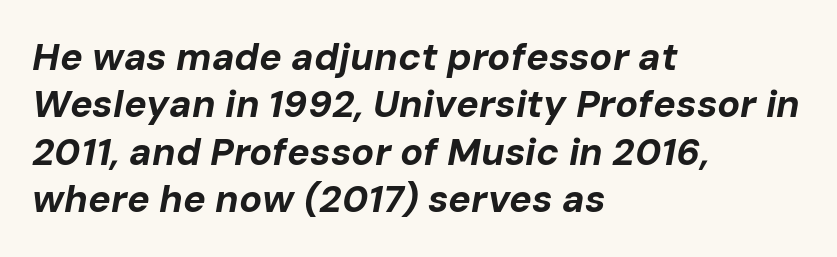
{"italic": "yes", "lean": "right", "slant_degrees": 10, "bold": "yes", "weight": "bold", "width": "normal", "stroke_contrast": "low", "x_height": "medium", "monospaced": "no", "underline": "no", "align": "left", "line_spacing": "normal", "line_spacing_ratio": 1.25, "letter_spacing": "normal", "letter_spacing_em": 0.0, "glyph_px": 38}
